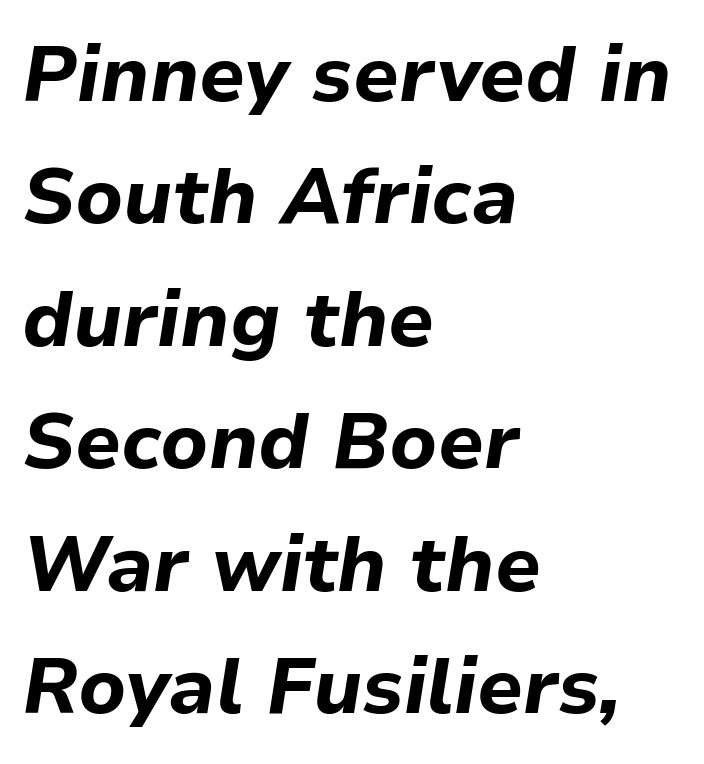
Pretty heavy lettering here — definitely bold. Does the leading feel generous? No, just average. The line texture is even and compact thanks to regular tracking. Looks like regular typesetting: each glyph gets only the width it needs. Layout note: lines flush left. Nobody drew a line under any word here.
